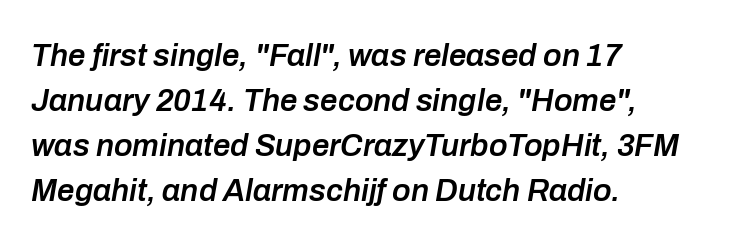
{"italic": "yes", "lean": "right", "slant_degrees": 10, "bold": "semi", "weight": "semibold", "width": "normal", "stroke_contrast": "low", "x_height": "medium", "monospaced": "no", "underline": "no", "align": "left", "line_spacing": "normal", "line_spacing_ratio": 1.45, "letter_spacing": "normal", "letter_spacing_em": 0.0, "glyph_px": 31}
